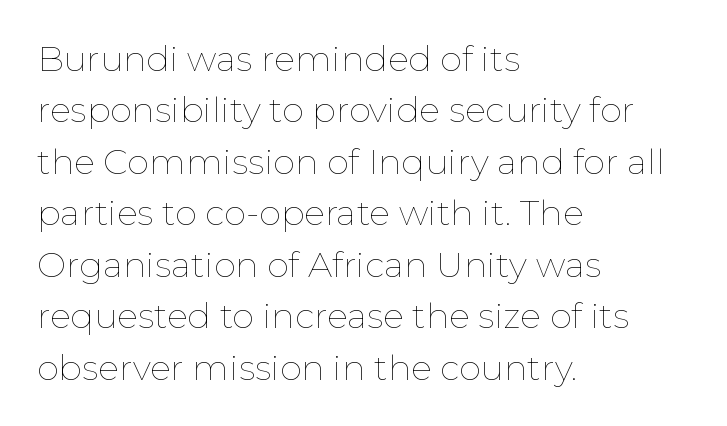
{"italic": "no", "bold": "no", "weight": "thin", "width": "normal", "stroke_contrast": "low", "x_height": "medium", "monospaced": "no", "underline": "no", "align": "left", "line_spacing": "normal", "line_spacing_ratio": 1.47, "letter_spacing": "normal", "letter_spacing_em": 0.0, "glyph_px": 35}
